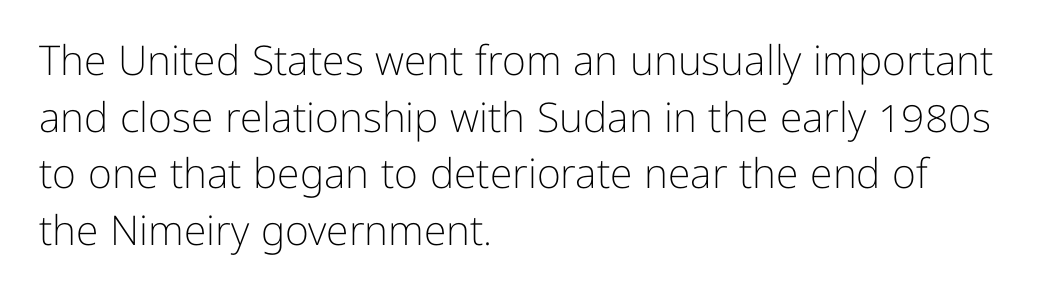
{"serif": "no", "italic": "no", "bold": "no", "weight": "light", "width": "normal", "stroke_contrast": "low", "x_height": "medium", "monospaced": "no", "underline": "no", "align": "left", "line_spacing": "normal", "line_spacing_ratio": 1.38, "letter_spacing": "normal", "letter_spacing_em": 0.0, "glyph_px": 41}
